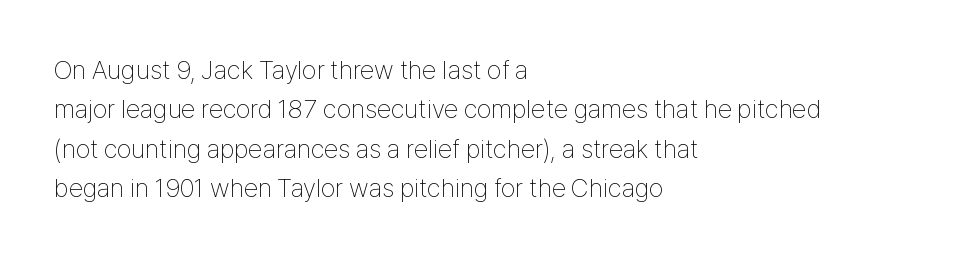
{"italic": "no", "bold": "no", "underline": "no", "align": "left", "line_spacing": "normal", "line_spacing_ratio": 1.51, "letter_spacing": "normal", "letter_spacing_em": 0.0, "glyph_px": 26}
